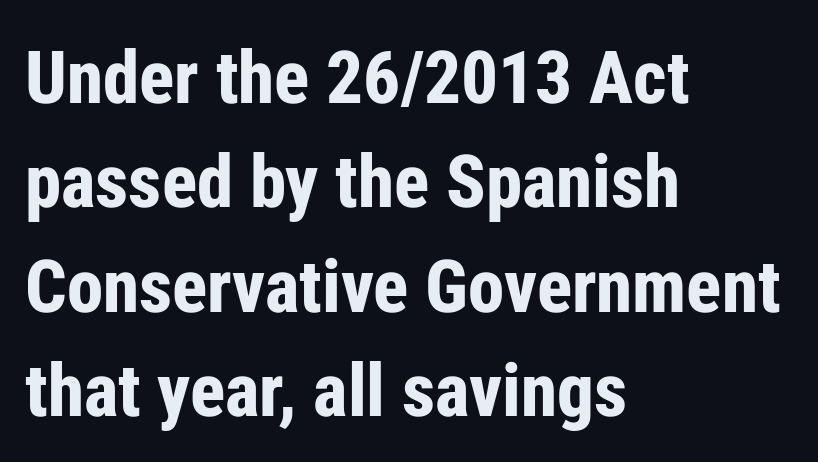
{"serif": "no", "italic": "no", "bold": "yes", "weight": "bold", "width": "condensed", "stroke_contrast": "low", "x_height": "medium", "monospaced": "no", "underline": "no", "align": "left", "line_spacing": "normal", "line_spacing_ratio": 1.43, "letter_spacing": "normal", "letter_spacing_em": 0.0, "glyph_px": 73}
